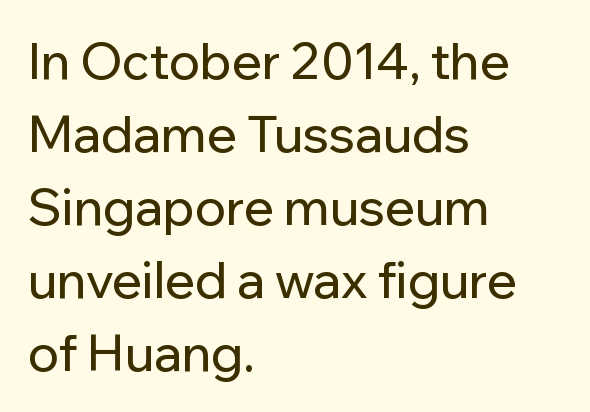
{"serif": "no", "italic": "no", "width": "normal", "stroke_contrast": "low", "x_height": "medium", "monospaced": "no", "underline": "no", "align": "left", "line_spacing": "normal", "line_spacing_ratio": 1.46, "letter_spacing": "normal", "letter_spacing_em": 0.0, "glyph_px": 50}
